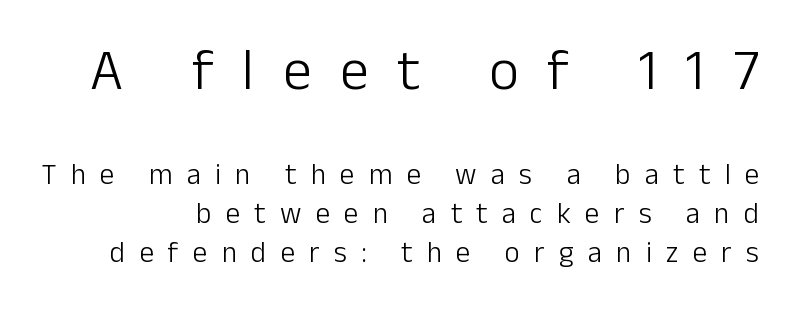
{"serif": "no", "italic": "no", "bold": "no", "weight": "light", "width": "normal", "stroke_contrast": "low", "x_height": "medium", "monospaced": "no", "underline": "no", "line_spacing": "normal", "line_spacing_ratio": 1.34, "letter_spacing": "wide", "letter_spacing_em": 0.49, "larger_block": "first", "size_ratio": 2.0, "glyph_px": 58}
